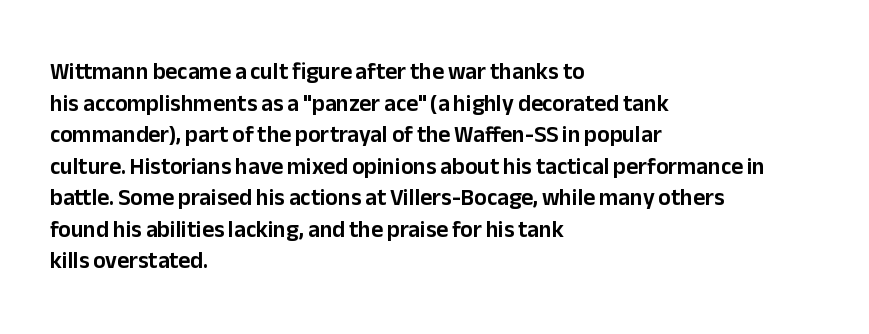
Q: Is the text italic (slanted)? A: No, it is upright.
Q: Is the text underlined? A: No.
Q: How is the paragraph aligned? A: Left-aligned.
Q: Is the spacing between letters normal or unusually wide? A: Normal.
Q: Is the spacing between lines tight, normal or loose? A: Normal.
